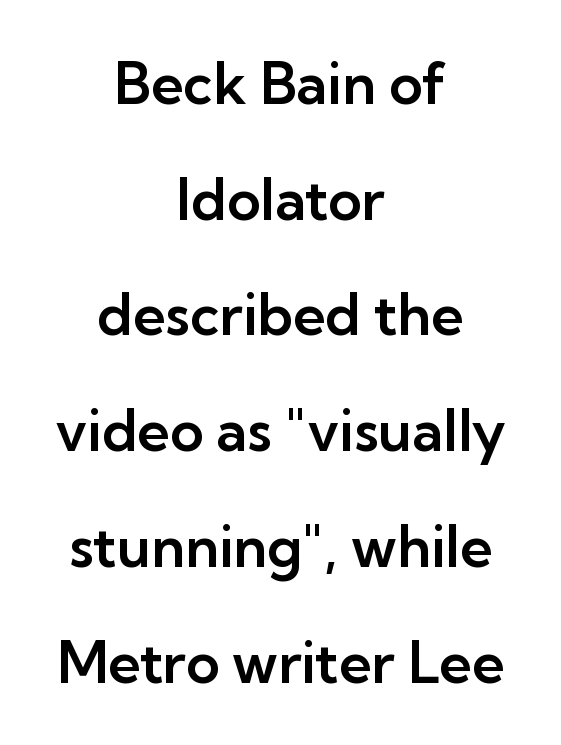
Q: Is the text italic (slanted)? A: No, it is upright.
Q: Is the typeface a serif or a sans-serif typeface? A: Sans-serif.
Q: Is the text underlined? A: No.
Q: How is the paragraph aligned? A: Centered.
Q: Is the spacing between letters normal or unusually wide? A: Normal.
Q: Is the spacing between lines tight, normal or loose? A: Loose.
Q: Width (condensed, normal, or wide)? A: Normal.
Q: Stroke contrast? A: Low.
Q: x-height? A: Medium.
Q: Monospaced? A: No.
